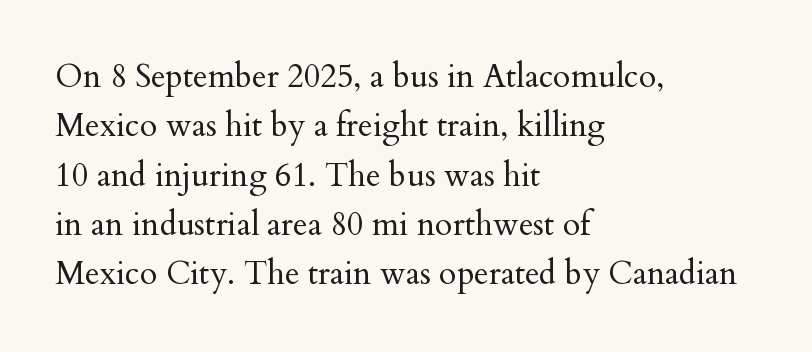
Descender tails drop into unmarked territory. These lines sit exactly where default settings would place them. The paragraph shown leans on its left margin. The passage shown is typeset with a serif family.
